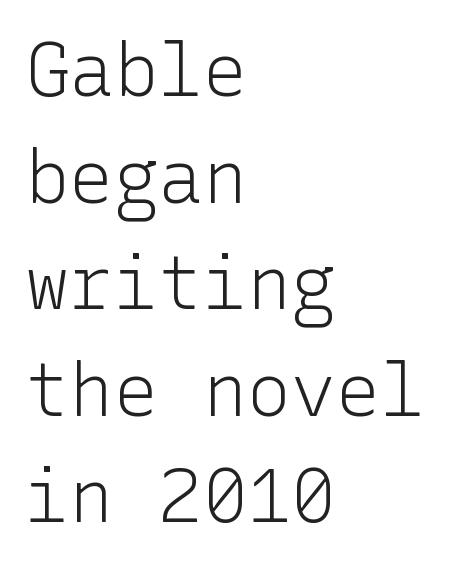
The image shows 74 px light sans-serif type, upright; set left-aligned, normal line spacing (1.44x), normal letter spacing, not underlined; low stroke contrast and a medium x-height.
